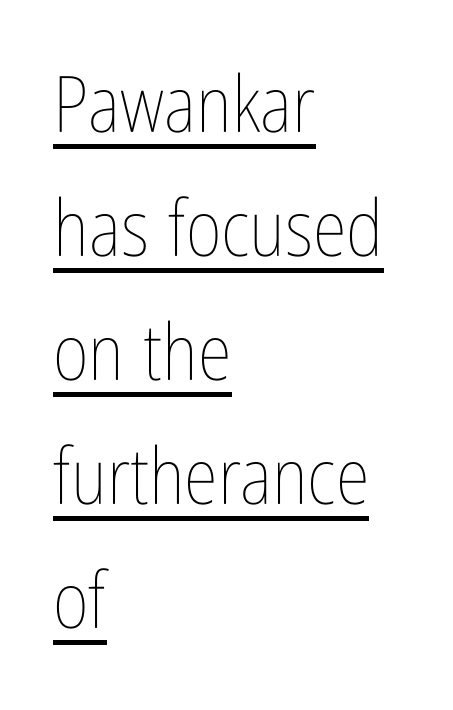
{"italic": "no", "bold": "no", "weight": "thin", "width": "condensed", "stroke_contrast": "low", "x_height": "medium", "monospaced": "no", "underline": "yes", "align": "left", "line_spacing": "normal", "line_spacing_ratio": 1.59, "letter_spacing": "normal", "letter_spacing_em": 0.0, "glyph_px": 78}
